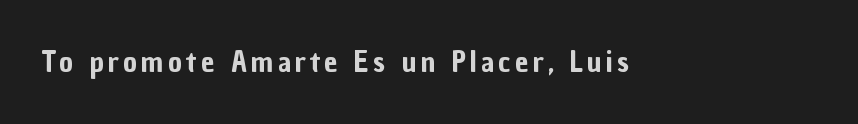
A typesetter would call this proportional, since set widths differ per character. The foot of each line stays bare and open. The characters display no serif detailing; their extremities are plain. Posture: vertical.
